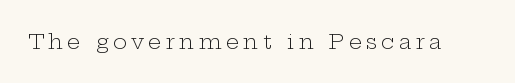
The image shows 21 px text type, upright; set unusually wide letter spacing (+0.2 em), not underlined.
